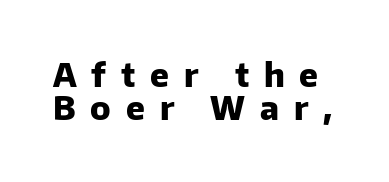
{"serif": "no", "italic": "no", "bold": "yes", "weight": "heavy", "width": "normal", "stroke_contrast": "low", "x_height": "medium", "monospaced": "no", "underline": "no", "line_spacing": "tight", "line_spacing_ratio": 1.01, "letter_spacing": "wide", "letter_spacing_em": 0.45, "glyph_px": 33}
